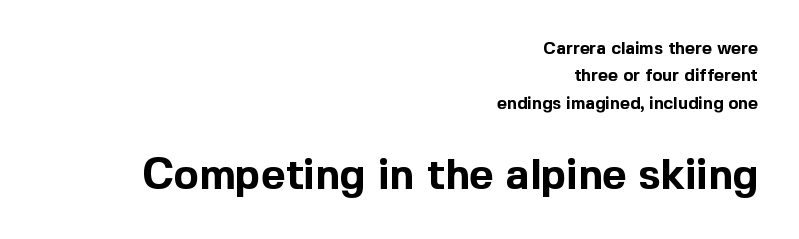
{"serif": "no", "italic": "no", "bold": "yes", "weight": "bold", "width": "normal", "x_height": "medium", "monospaced": "no", "underline": "no", "align": "right", "line_spacing": "normal", "line_spacing_ratio": 1.61, "letter_spacing": "normal", "letter_spacing_em": 0.0, "larger_block": "second", "size_ratio": 2.47, "glyph_px": 42}
